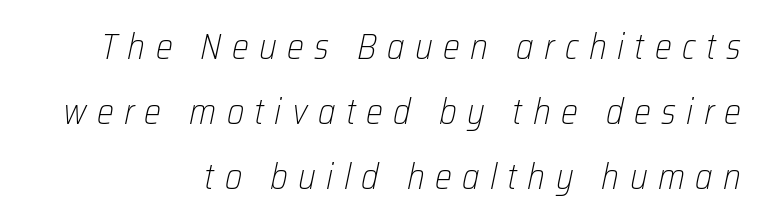
Between one letter and the next there's a generous, obvious gap. The rendering uses natural spacing where letterforms have individual widths. Each stroke keeps to a modest, everyday thickness or less. The axis of the letterforms is tilted away from vertical. Short and long lines alike share a common ending point at right. Quick note: underline off.
